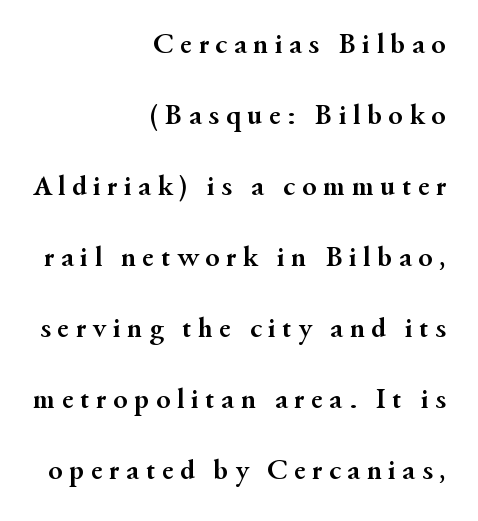
Q: Is the text bold? A: Yes.
Q: Is the text italic (slanted)? A: No, it is upright.
Q: Is the typeface a serif or a sans-serif typeface? A: Serif.
Q: Is the text underlined? A: No.
Q: How is the paragraph aligned? A: Right-aligned.
Q: Is the spacing between letters normal or unusually wide? A: Unusually wide.
Q: Is the spacing between lines tight, normal or loose? A: Loose.
Q: Width (condensed, normal, or wide)? A: Normal.
Q: Stroke contrast? A: Medium.
Q: x-height? A: Small.
Q: Monospaced? A: No.
